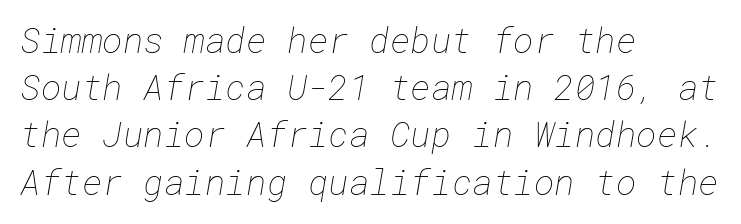
Q: Is the text bold? A: No.
Q: Is the text underlined? A: No.
Q: How is the paragraph aligned? A: Left-aligned.
Q: Is the spacing between letters normal or unusually wide? A: Normal.
Q: Is the spacing between lines tight, normal or loose? A: Normal.
Q: Width (condensed, normal, or wide)? A: Normal.
Q: Stroke contrast? A: Low.
Q: x-height? A: Medium.
